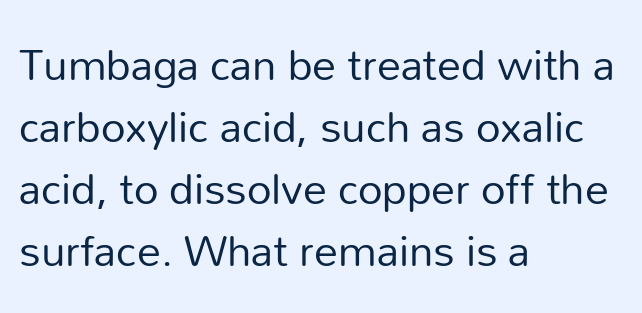
Q: Is the text bold? A: No.
Q: Is the text italic (slanted)? A: No, it is upright.
Q: Is the typeface a serif or a sans-serif typeface? A: Sans-serif.
Q: Is the text underlined? A: No.
Q: How is the paragraph aligned? A: Left-aligned.
Q: Is the spacing between letters normal or unusually wide? A: Normal.
Q: Is the spacing between lines tight, normal or loose? A: Normal.
Q: Width (condensed, normal, or wide)? A: Normal.
Q: Stroke contrast? A: Low.
Q: x-height? A: Medium.
Q: Monospaced? A: No.
